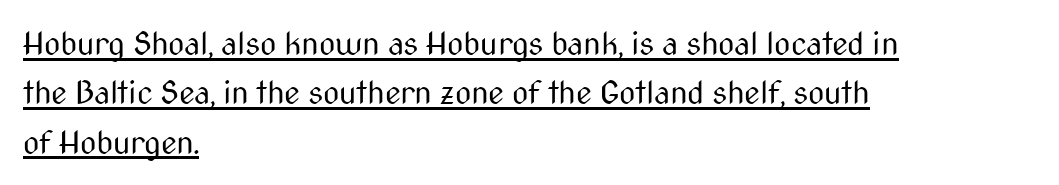
Is the type heavy? It reads as light-to-regular instead. Typographically, this falls in the sans-serif category. In designer terms, the underline attribute is active on this setting. The face used here is proportionally spaced, like ordinary book or web type. Characters remain perfectly vertical along every line.
